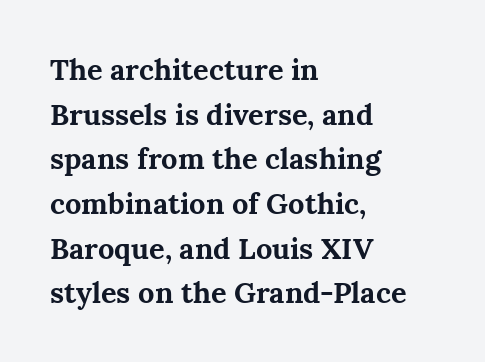
These lines are rendered in a variable-pitch font. Tracking value appears to be zero — textbook default spacing. Underlining? Definitely not there. If you drew a line through each stem, it would be perfectly vertical. The block of text has a typical density, with ordinary space between rows.
